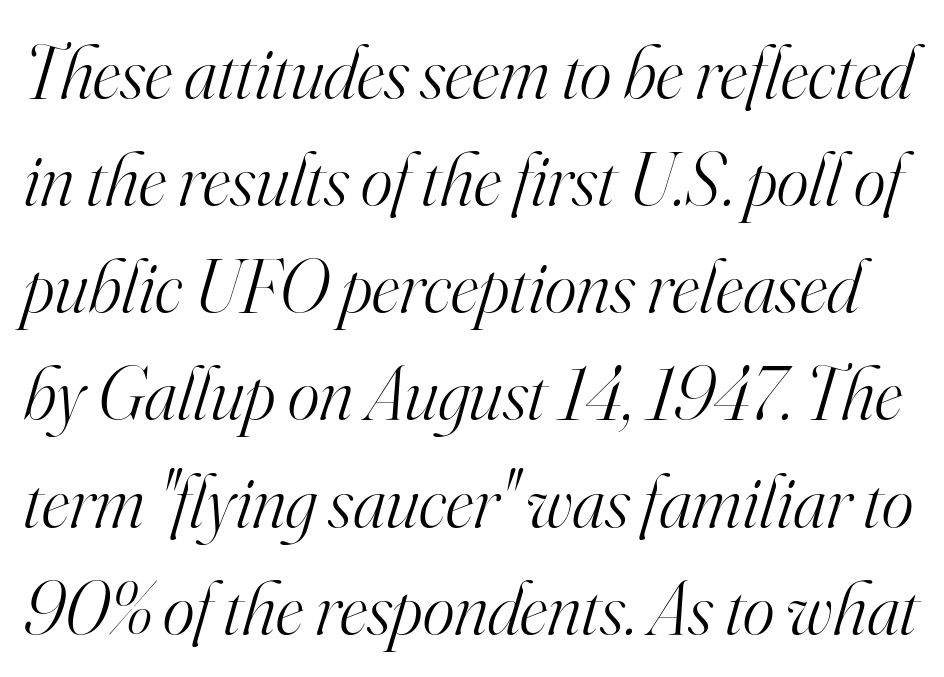
The image shows 76 px light serif type, italic (leaning right); set normal line spacing (1.41x), normal letter spacing, not underlined; high stroke contrast and a small x-height.
